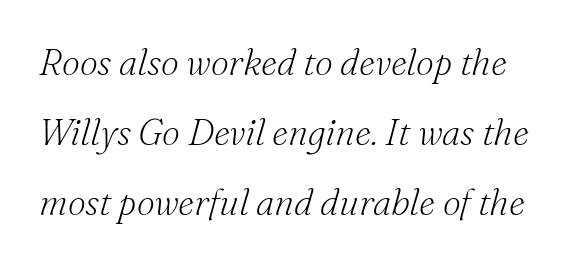
Q: Is the text bold? A: No.
Q: Is the text italic (slanted)? A: Yes, it leans right by about 16 degrees.
Q: Is the typeface a serif or a sans-serif typeface? A: Serif.
Q: Is the text underlined? A: No.
Q: Is the spacing between letters normal or unusually wide? A: Normal.
Q: Is the spacing between lines tight, normal or loose? A: Loose.
Q: Width (condensed, normal, or wide)? A: Normal.
Q: Stroke contrast? A: Medium.
Q: x-height? A: Small.
Q: Monospaced? A: No.
